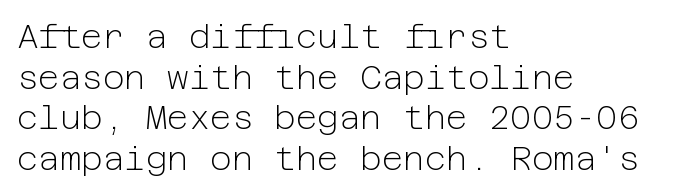
{"serif": "no", "italic": "no", "bold": "no", "weight": "light", "width": "normal", "stroke_contrast": "low", "x_height": "medium", "underline": "no", "align": "left", "line_spacing_ratio": 1.23, "letter_spacing": "normal", "letter_spacing_em": 0.0, "glyph_px": 33}
